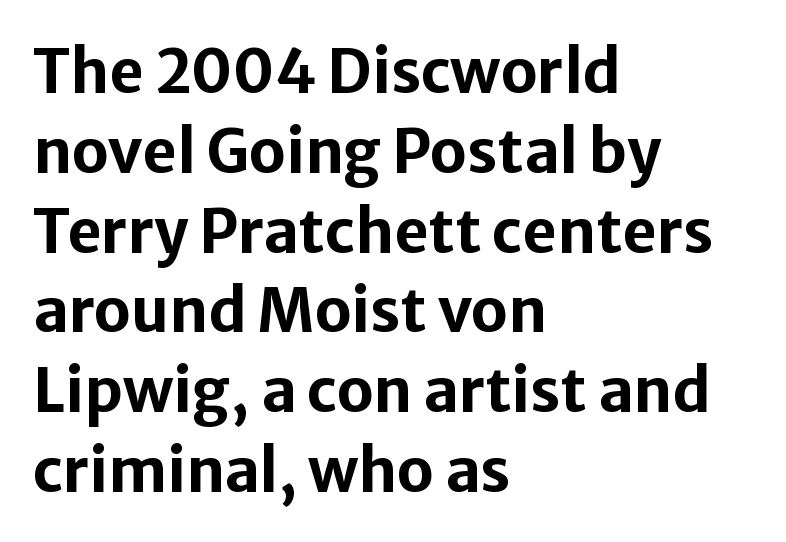
In terms of posture, this sample is upright. Short and long lines alike share a common starting point at left. Leading: standard. The face used here is a sans, in the tradition of grotesques and geometrics. Decoration check: the copy has no underline. Caption: standard tracking, unaltered.
